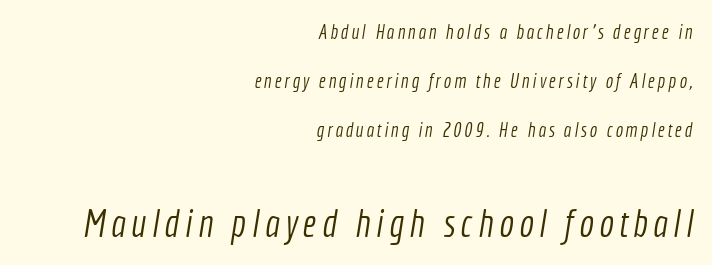
The paragraph shown leans on its right margin. The block sitting lower on the canvas is the one with enlarged characters. The line-height multiplier appears high, well above default. Letterform terminals end flat and unadorned throughout the passage. A typesetter would call this proportional, since set widths differ per character.
